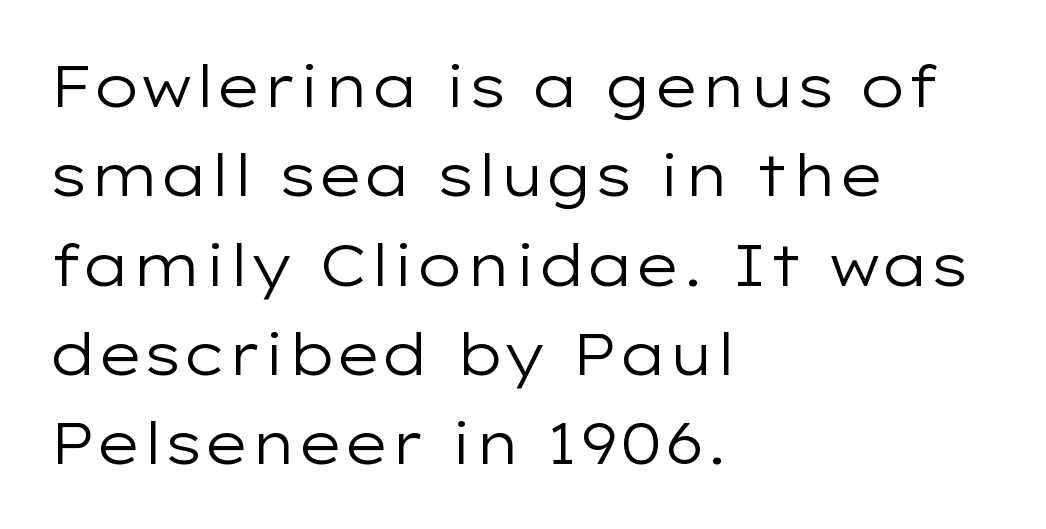
Q: Is the text bold? A: No.
Q: Is the text italic (slanted)? A: No, it is upright.
Q: Is the typeface a serif or a sans-serif typeface? A: Sans-serif.
Q: Is the text underlined? A: No.
Q: How is the paragraph aligned? A: Left-aligned.
Q: Is the spacing between letters normal or unusually wide? A: Normal.
Q: Is the spacing between lines tight, normal or loose? A: Normal.
Q: Width (condensed, normal, or wide)? A: Wide.
Q: Stroke contrast? A: Low.
Q: x-height? A: Medium.
Q: Monospaced? A: No.
